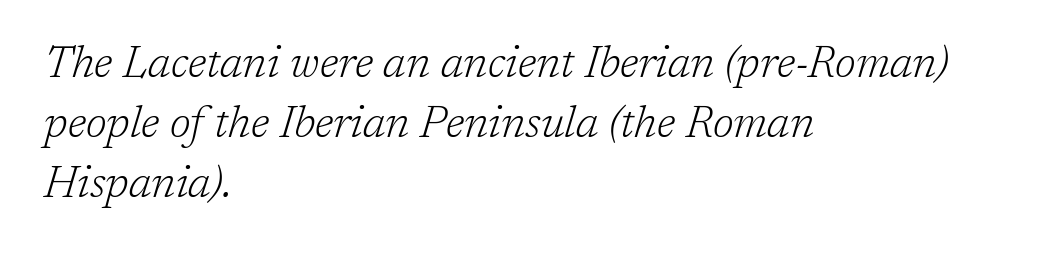
Q: Is the text bold? A: No.
Q: Is the text italic (slanted)? A: Yes, it leans right by about 17 degrees.
Q: Is the typeface a serif or a sans-serif typeface? A: Serif.
Q: Is the text underlined? A: No.
Q: How is the paragraph aligned? A: Left-aligned.
Q: Is the spacing between letters normal or unusually wide? A: Normal.
Q: Is the spacing between lines tight, normal or loose? A: Normal.
Q: Width (condensed, normal, or wide)? A: Normal.
Q: Stroke contrast? A: Low.
Q: x-height? A: Medium.
Q: Monospaced? A: No.
